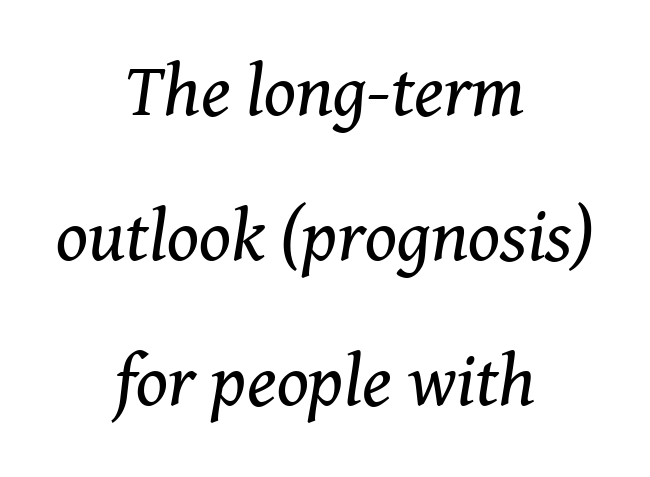
Q: Is the text bold? A: No.
Q: Is the text italic (slanted)? A: Yes, it leans right by about 8 degrees.
Q: Is the typeface a serif or a sans-serif typeface? A: Serif.
Q: Is the text underlined? A: No.
Q: How is the paragraph aligned? A: Centered.
Q: Is the spacing between letters normal or unusually wide? A: Normal.
Q: Is the spacing between lines tight, normal or loose? A: Loose.
Q: Width (condensed, normal, or wide)? A: Normal.
Q: Stroke contrast? A: Medium.
Q: x-height? A: Medium.
Q: Monospaced? A: No.
